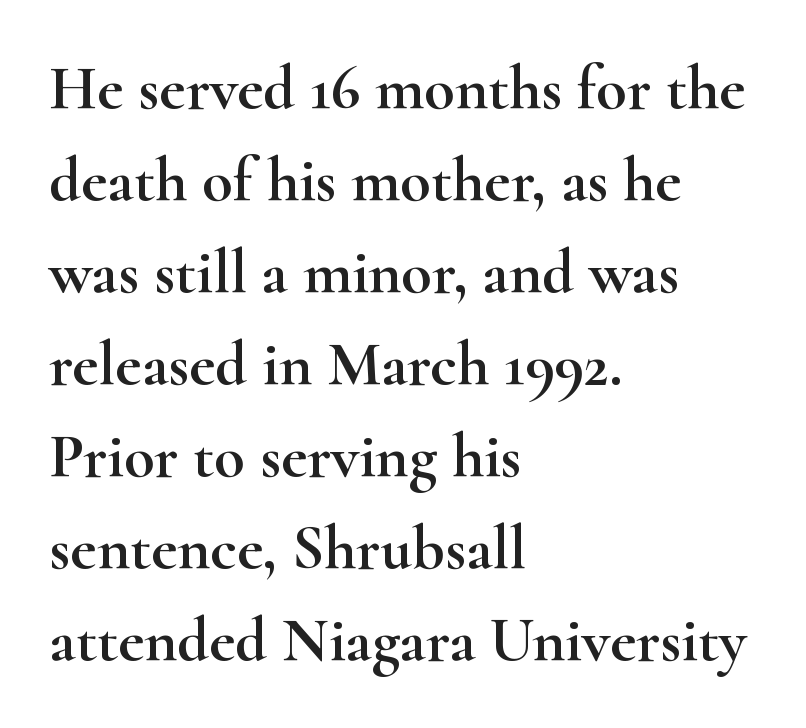
Q: Is the text italic (slanted)? A: No, it is upright.
Q: Is the typeface a serif or a sans-serif typeface? A: Serif.
Q: Is the text underlined? A: No.
Q: How is the paragraph aligned? A: Left-aligned.
Q: Is the spacing between letters normal or unusually wide? A: Normal.
Q: Is the spacing between lines tight, normal or loose? A: Normal.
Q: Width (condensed, normal, or wide)? A: Wide.
Q: Stroke contrast? A: High.
Q: x-height? A: Small.
Q: Monospaced? A: No.
